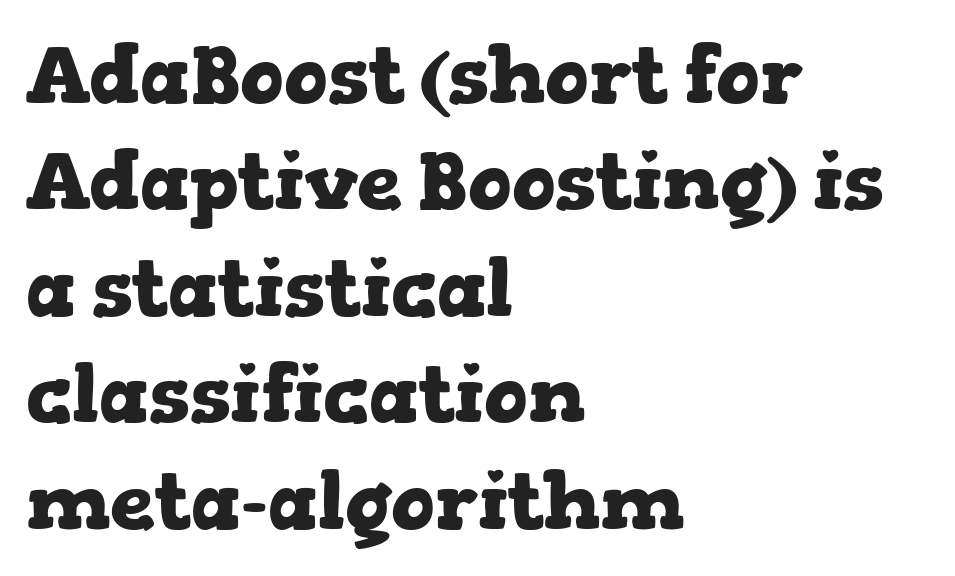
{"serif": "yes", "italic": "no", "bold": "yes", "weight": "heavy", "width": "wide", "stroke_contrast": "low", "x_height": "medium", "monospaced": "no", "underline": "no", "align": "left", "line_spacing": "normal", "line_spacing_ratio": 1.33, "letter_spacing": "normal", "letter_spacing_em": 0.0, "glyph_px": 80}
